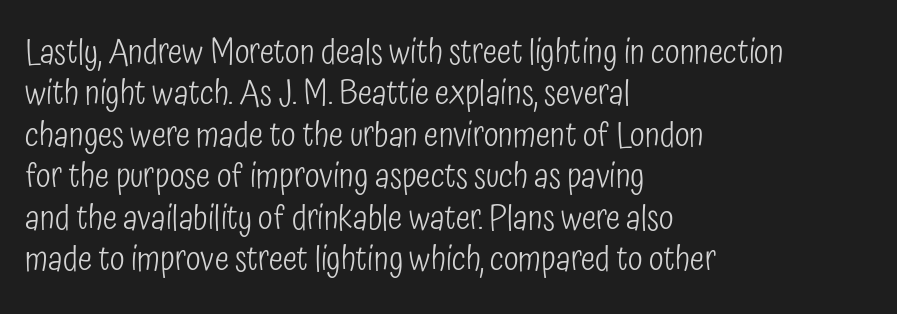
The image shows 34 px light, condensed sans-serif type, upright; set left-aligned, line spacing 1.22x, normal letter spacing, not underlined; low stroke contrast and a medium x-height.
